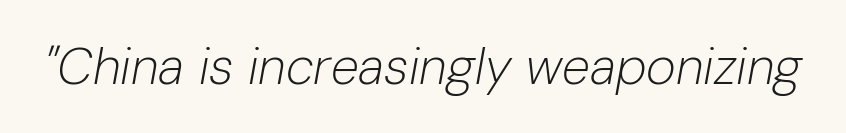
Q: Is the text bold? A: No.
Q: Is the text italic (slanted)? A: Yes, it leans right by about 10 degrees.
Q: Is the text underlined? A: No.
Q: Is the spacing between letters normal or unusually wide? A: Normal.
Q: Width (condensed, normal, or wide)? A: Normal.
Q: Stroke contrast? A: Low.
Q: x-height? A: Medium.
Q: Monospaced? A: No.
